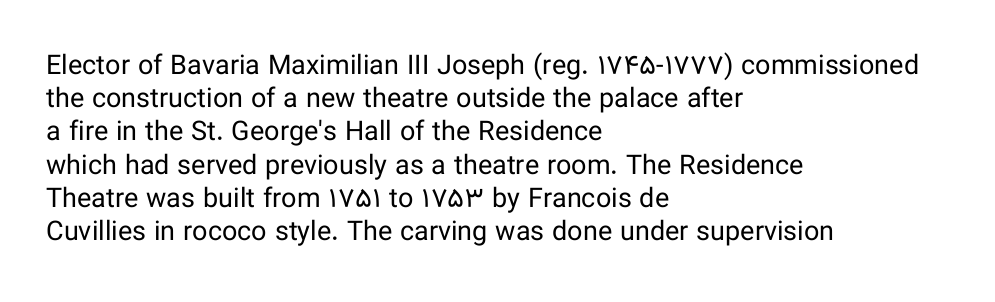
Q: Is the text bold? A: No.
Q: Is the text italic (slanted)? A: No, it is upright.
Q: Is the text underlined? A: No.
Q: How is the paragraph aligned? A: Left-aligned.
Q: Is the spacing between letters normal or unusually wide? A: Normal.
